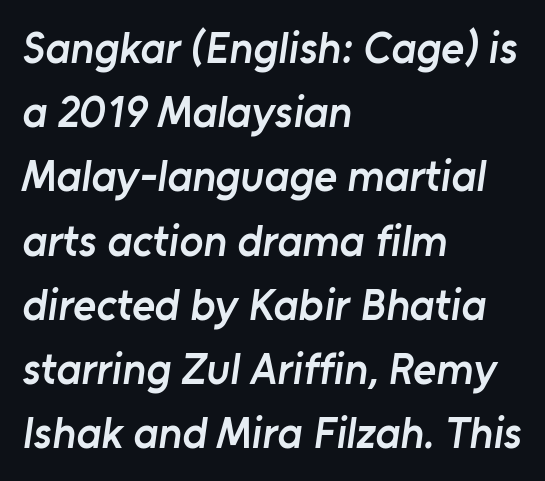
{"serif": "no", "bold": "semi", "weight": "semibold", "width": "normal", "stroke_contrast": "low", "x_height": "medium", "monospaced": "no", "underline": "no", "align": "left", "line_spacing": "normal", "line_spacing_ratio": 1.46, "letter_spacing": "normal", "letter_spacing_em": 0.0, "glyph_px": 44}
